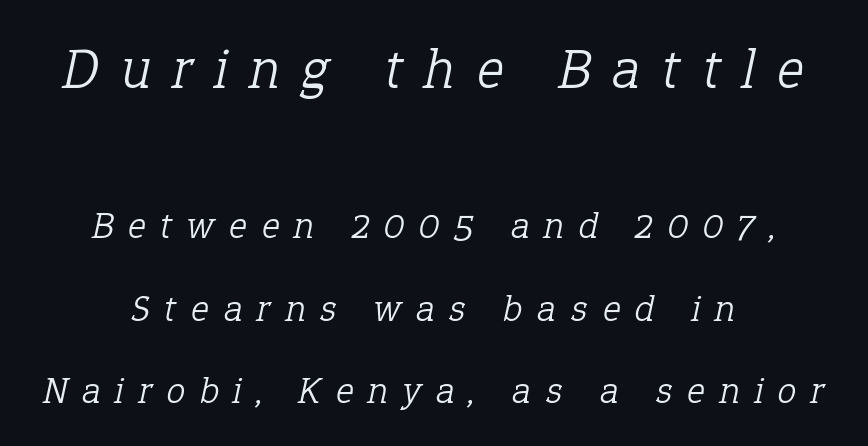
Q: Is the text bold? A: No.
Q: Is the text italic (slanted)? A: Yes, it leans right by about 12 degrees.
Q: Is the typeface a serif or a sans-serif typeface? A: Serif.
Q: Is the text underlined? A: No.
Q: How is the paragraph aligned? A: Centered.
Q: Is the spacing between letters normal or unusually wide? A: Unusually wide.
Q: Is the spacing between lines tight, normal or loose? A: Loose.
Q: Which block of text is set in a larger size, the first (top) or the second (bottom)? A: The first (top) one.
Q: Width (condensed, normal, or wide)? A: Normal.
Q: Stroke contrast? A: Low.
Q: x-height? A: Medium.
Q: Monospaced? A: No.
